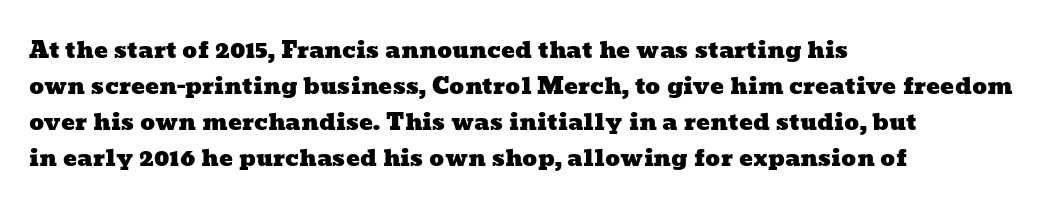
Q: Is the text underlined? A: No.
Q: How is the paragraph aligned? A: Left-aligned.
Q: Is the spacing between letters normal or unusually wide? A: Normal.
Q: Is the spacing between lines tight, normal or loose? A: Normal.
